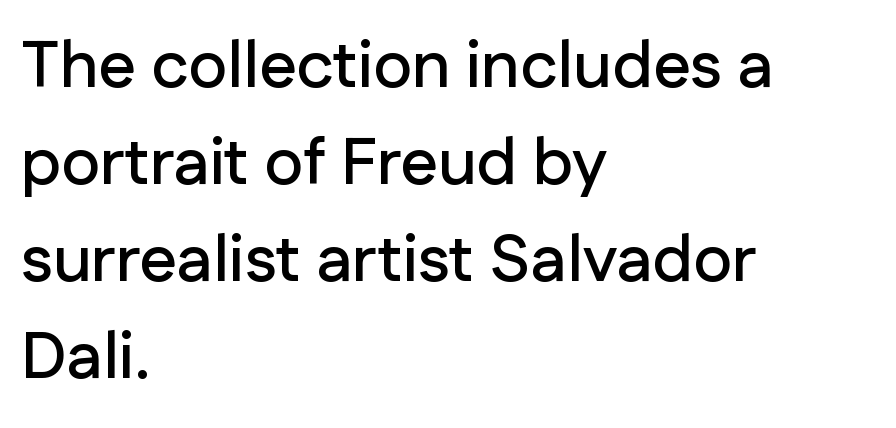
Q: Is the text italic (slanted)? A: No, it is upright.
Q: Is the typeface a serif or a sans-serif typeface? A: Sans-serif.
Q: Is the text underlined? A: No.
Q: How is the paragraph aligned? A: Left-aligned.
Q: Is the spacing between letters normal or unusually wide? A: Normal.
Q: Is the spacing between lines tight, normal or loose? A: Normal.
Q: Width (condensed, normal, or wide)? A: Normal.
Q: Stroke contrast? A: Low.
Q: x-height? A: Medium.
Q: Monospaced? A: No.
